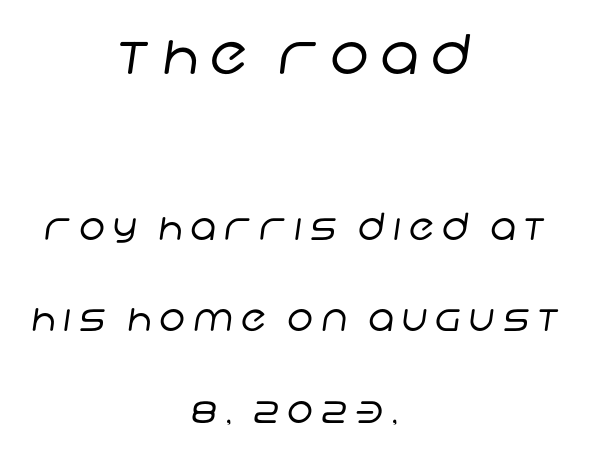
The image shows 55 px regular-weight sans-serif type; set centered, loose line spacing (2.47x), unusually wide letter spacing (+0.21 em), not underlined; the first (top) block is 1.49x larger; low stroke contrast and a large x-height.
